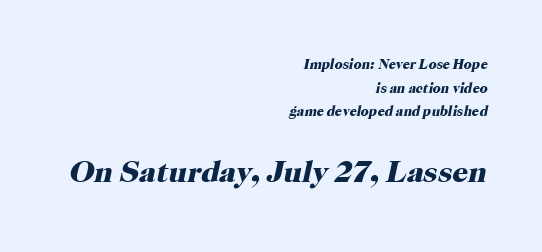
The image shows 31 px heavy serif type, italic (leaning right); set right-aligned, normal line spacing (1.69x), normal letter spacing, not underlined; the second (bottom) block is 2.21x larger; high stroke contrast and a medium x-height.
